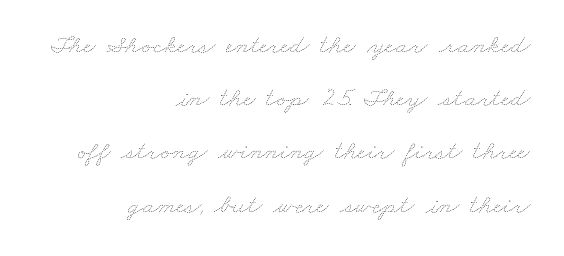
Q: Is the text bold? A: No.
Q: Is the text underlined? A: No.
Q: How is the paragraph aligned? A: Right-aligned.
Q: Is the spacing between letters normal or unusually wide? A: Normal.
Q: Is the spacing between lines tight, normal or loose? A: Loose.
